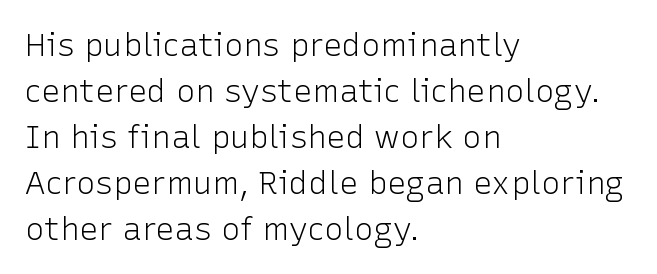
{"serif": "no", "italic": "no", "bold": "no", "weight": "light", "width": "normal", "stroke_contrast": "low", "x_height": "medium", "monospaced": "no", "underline": "no", "align": "left", "line_spacing": "normal", "line_spacing_ratio": 1.44, "letter_spacing": "normal", "letter_spacing_em": 0.0, "glyph_px": 32}
